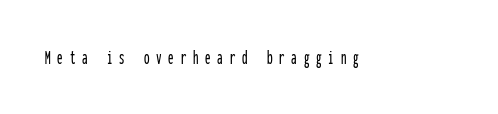
Q: Is the text italic (slanted)? A: No, it is upright.
Q: Is the text underlined? A: No.
Q: Is the spacing between letters normal or unusually wide? A: Unusually wide.
